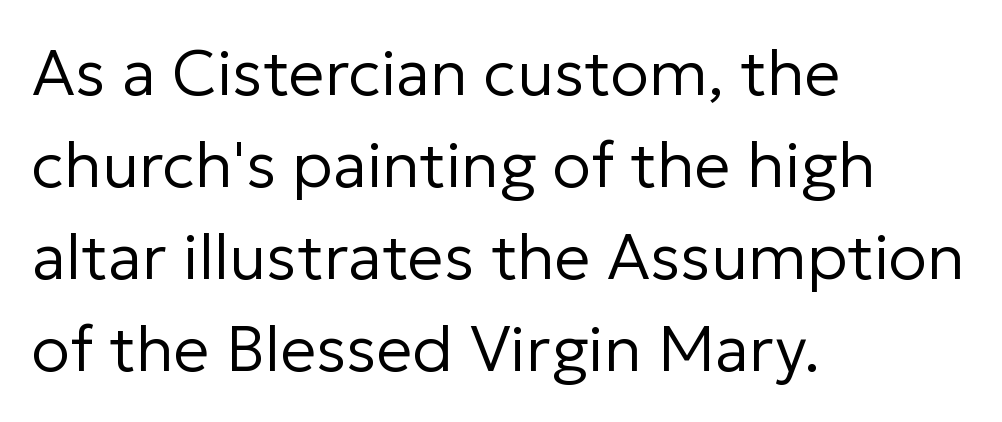
Q: Is the text bold? A: No.
Q: Is the text italic (slanted)? A: No, it is upright.
Q: Is the typeface a serif or a sans-serif typeface? A: Sans-serif.
Q: Is the text underlined? A: No.
Q: How is the paragraph aligned? A: Left-aligned.
Q: Is the spacing between letters normal or unusually wide? A: Normal.
Q: Is the spacing between lines tight, normal or loose? A: Normal.
Q: Width (condensed, normal, or wide)? A: Normal.
Q: Stroke contrast? A: Low.
Q: x-height? A: Medium.
Q: Monospaced? A: No.
